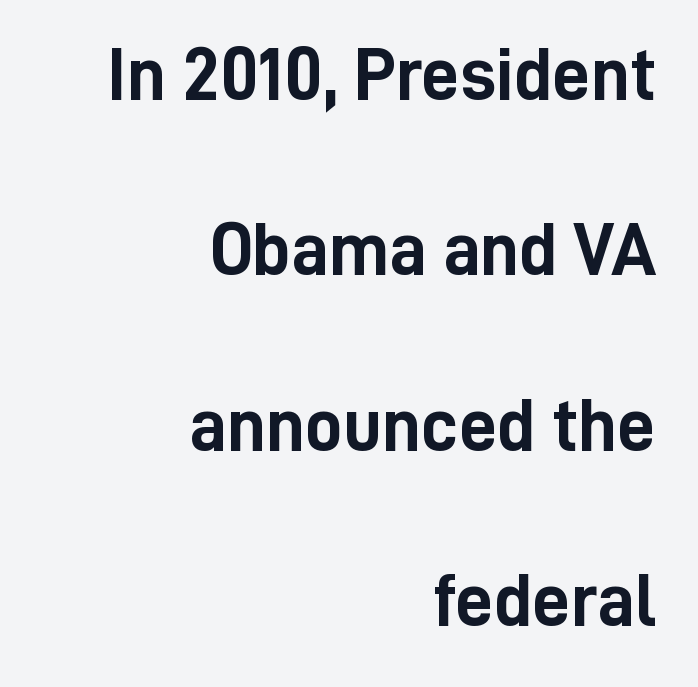
Q: Is the text bold? A: Yes.
Q: Is the text italic (slanted)? A: No, it is upright.
Q: Is the typeface a serif or a sans-serif typeface? A: Sans-serif.
Q: Is the text underlined? A: No.
Q: How is the paragraph aligned? A: Right-aligned.
Q: Is the spacing between letters normal or unusually wide? A: Normal.
Q: Is the spacing between lines tight, normal or loose? A: Loose.
Q: Width (condensed, normal, or wide)? A: Condensed.
Q: Stroke contrast? A: Low.
Q: x-height? A: Medium.
Q: Monospaced? A: No.
